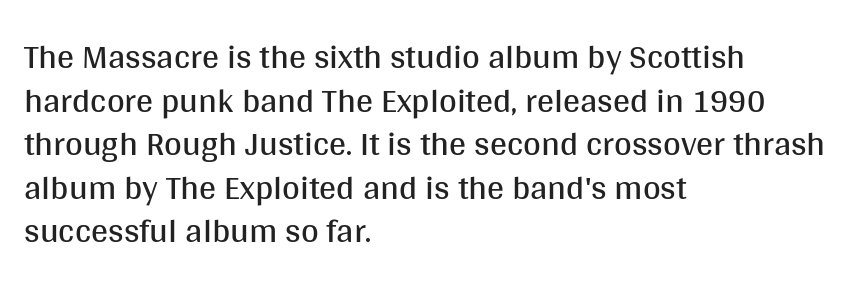
Underlining? Definitely not there. Varying glyph widths throughout — classic text-font behaviour. Regarding leading, the lines here are spaced in the standard way. Standard letterfit; no display-style spreading of the glyphs. Line starts are locked; line ends wander. Serifs: no, the terminals of the letterforms are clean.
